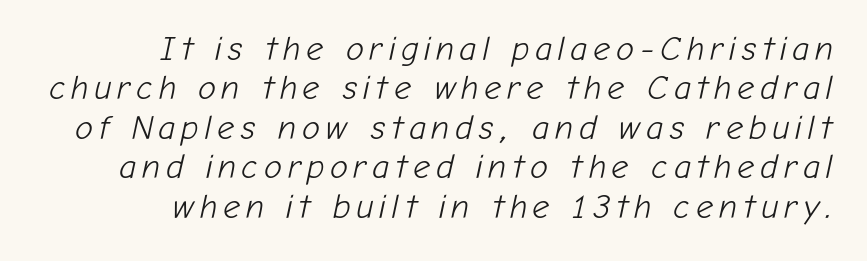
The image shows 34 px light type, italic (leaning right); set right-aligned, line spacing 1.16x, not underlined; low stroke contrast and a medium x-height.
